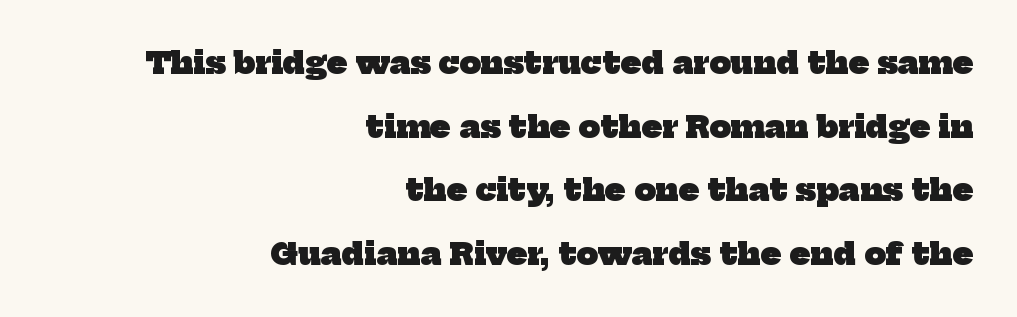
The image shows 30 px heavy serif type; set right-aligned, loose line spacing (2.12x), normal letter spacing, not underlined; low stroke contrast and a medium x-height.
